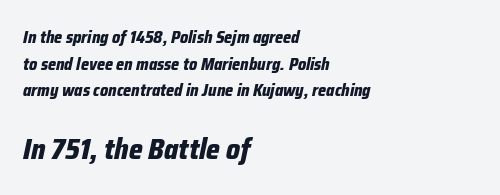
The image shows 29 px bold, condensed type, italic (leaning right); set left-aligned, normal line spacing (1.56x), normal letter spacing, not underlined; the second (bottom) block is 1.71x larger; low stroke contrast and a medium x-height.
